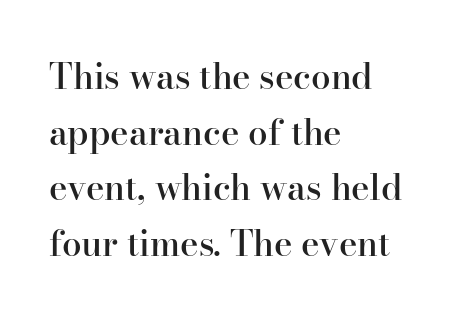
{"serif": "yes", "italic": "no", "bold": "semi", "weight": "semibold", "width": "normal", "stroke_contrast": "high", "x_height": "small", "monospaced": "no", "underline": "no", "align": "left", "line_spacing": "normal", "line_spacing_ratio": 1.59, "letter_spacing": "normal", "letter_spacing_em": 0.0, "glyph_px": 35}
